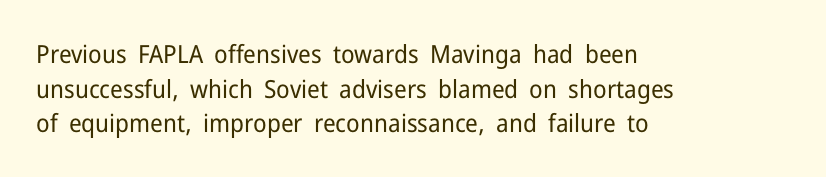
The letters stand straight up with perfectly vertical stems. The typesetter chose a ragged-right arrangement here. What's the leading like? Ordinary, nothing unusual. Nothing unusual about the tracking: characters are spaced as the font intends. Is the stroke heavy? The answer is a plain regular-or-lighter.
